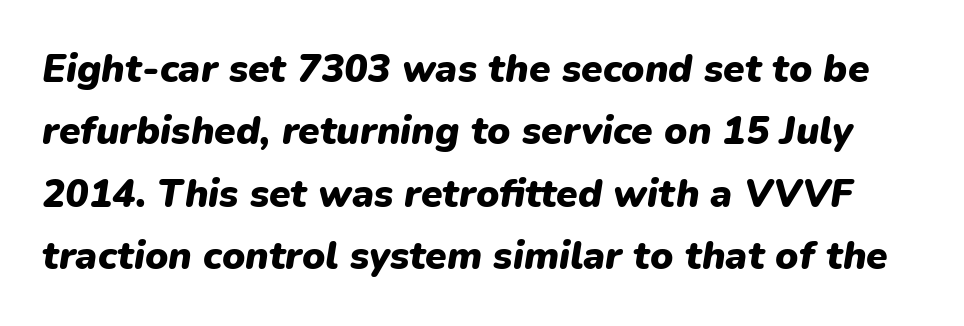
Q: Is the text bold? A: Yes.
Q: Is the text italic (slanted)? A: Yes, it leans right by about 9 degrees.
Q: Is the text underlined? A: No.
Q: Is the spacing between letters normal or unusually wide? A: Normal.
Q: Is the spacing between lines tight, normal or loose? A: Normal.
Q: Width (condensed, normal, or wide)? A: Normal.
Q: Stroke contrast? A: Low.
Q: x-height? A: Medium.
Q: Monospaced? A: No.
